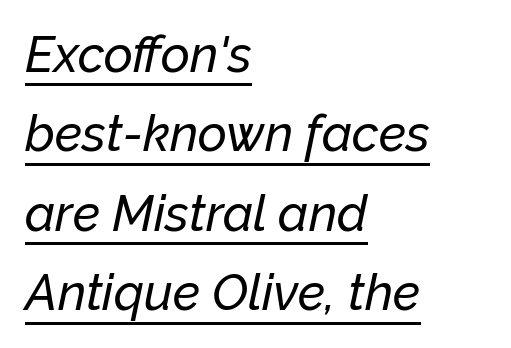
The specimen includes a rule beneath the text block's lines. This block has exactly the height ordinary leading produces. In terms of letterspacing, this is plain default setting. The passage shown is typed in a proportional face where columns would drift.
